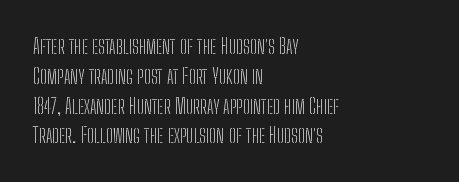
{"italic": "no", "bold": "no", "underline": "no", "align": "left", "line_spacing": "normal", "line_spacing_ratio": 1.42, "letter_spacing": "normal", "letter_spacing_em": 0.0, "glyph_px": 21}
